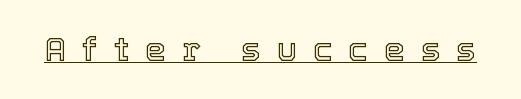
Q: Is the text italic (slanted)? A: No, it is upright.
Q: Is the text underlined? A: Yes.
Q: Is the spacing between letters normal or unusually wide? A: Unusually wide.
Q: Width (condensed, normal, or wide)? A: Normal.
Q: x-height? A: Medium.
Q: Monospaced? A: No.
